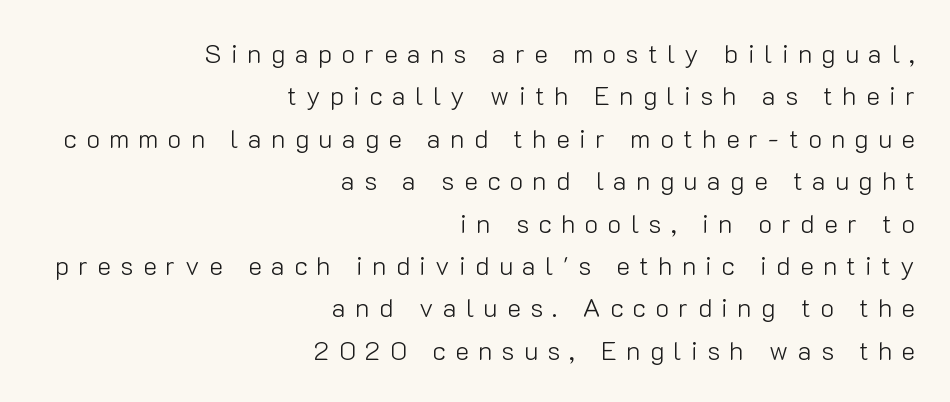
Q: Is the text bold? A: No.
Q: Is the text italic (slanted)? A: No, it is upright.
Q: Is the text underlined? A: No.
Q: How is the paragraph aligned? A: Right-aligned.
Q: Is the spacing between letters normal or unusually wide? A: Unusually wide.
Q: Is the spacing between lines tight, normal or loose? A: Normal.
